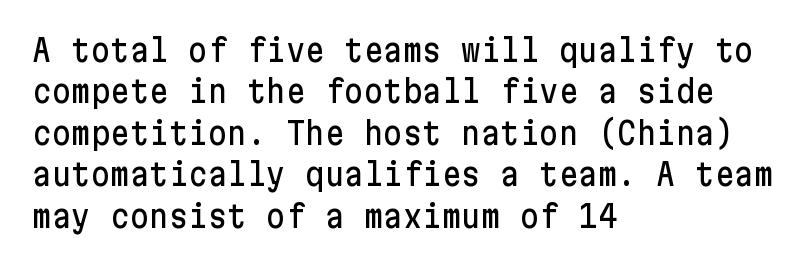
Every row of glyphs begins at an identical x-position on the left. One glance says typical: line gaps are just what's usual. No word sits above an underline. Does the type have serifs? No, each stem ends abruptly.
